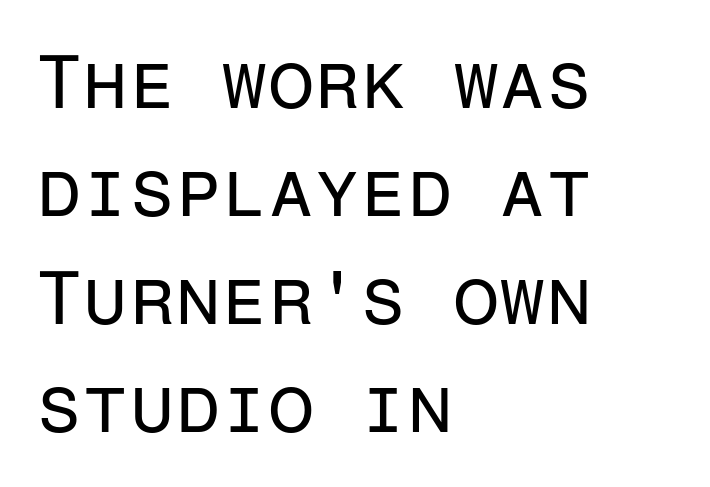
This sample is left-justified, so line endings fall wherever the words run out. Nobody drew a line under any word here. This reads as an unemphasized weight, regular at the heaviest. When letters stand straight like this, we call the style roman or upright.
